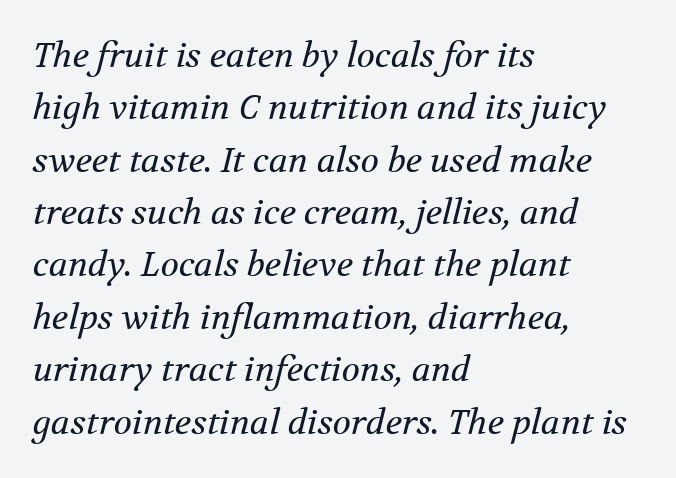
{"serif": "yes", "italic": "yes", "lean": "right", "slant_degrees": 12, "bold": "no", "weight": "regular", "width": "normal", "stroke_contrast": "medium", "x_height": "medium", "monospaced": "no", "underline": "no", "align": "left", "line_spacing": "normal", "line_spacing_ratio": 1.54, "letter_spacing": "normal", "letter_spacing_em": 0.0, "glyph_px": 34}
